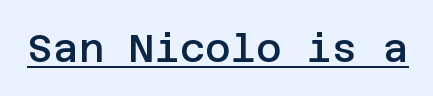
Q: Is the text bold? A: Semi-bold.
Q: Is the text italic (slanted)? A: No, it is upright.
Q: Is the typeface a serif or a sans-serif typeface? A: Sans-serif.
Q: Is the text underlined? A: Yes.
Q: Is the spacing between letters normal or unusually wide? A: Normal.
Q: Width (condensed, normal, or wide)? A: Normal.
Q: Stroke contrast? A: Low.
Q: x-height? A: Large.
